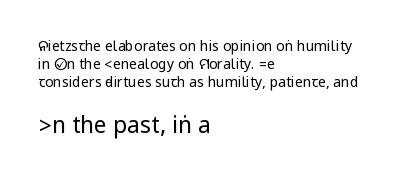
{"italic": "no", "bold": "no", "underline": "no", "align": "left", "line_spacing": "normal", "line_spacing_ratio": 1.3, "letter_spacing": "normal", "letter_spacing_em": 0.0, "larger_block": "second", "size_ratio": 1.64, "glyph_px": 23}
